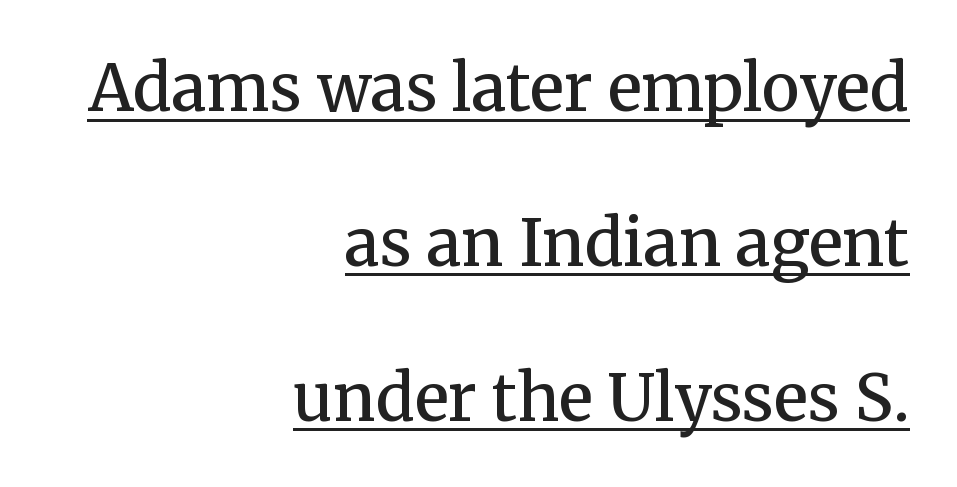
The type family on display is of the serif kind. Inter-character spacing is left at the font's built-in metrics. How would I describe the line gaps? Wide and relaxed. Think of a printed novel: that variable character pitch is what you see here. The rendering anchors every line to the right-hand side.
